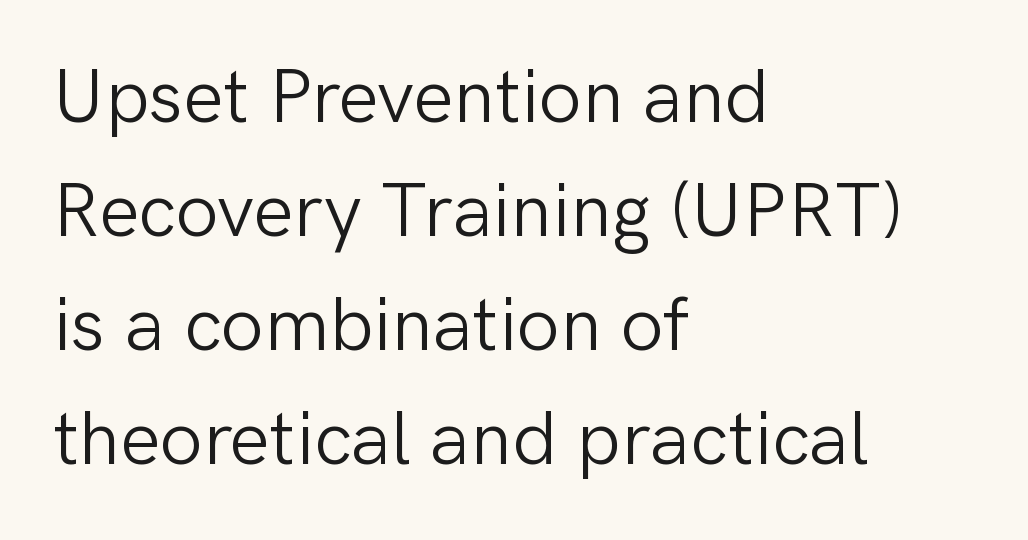
The image shows 76 px light sans-serif type, upright; set left-aligned, normal line spacing (1.5x), normal letter spacing, not underlined; low stroke contrast and a medium x-height.
